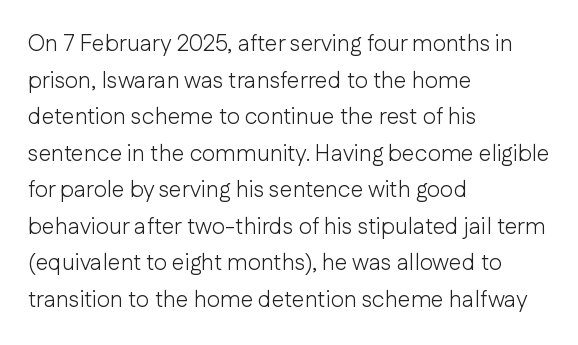
Q: Is the text bold? A: No.
Q: Is the text italic (slanted)? A: No, it is upright.
Q: Is the text underlined? A: No.
Q: How is the paragraph aligned? A: Left-aligned.
Q: Is the spacing between letters normal or unusually wide? A: Normal.
Q: Is the spacing between lines tight, normal or loose? A: Normal.
